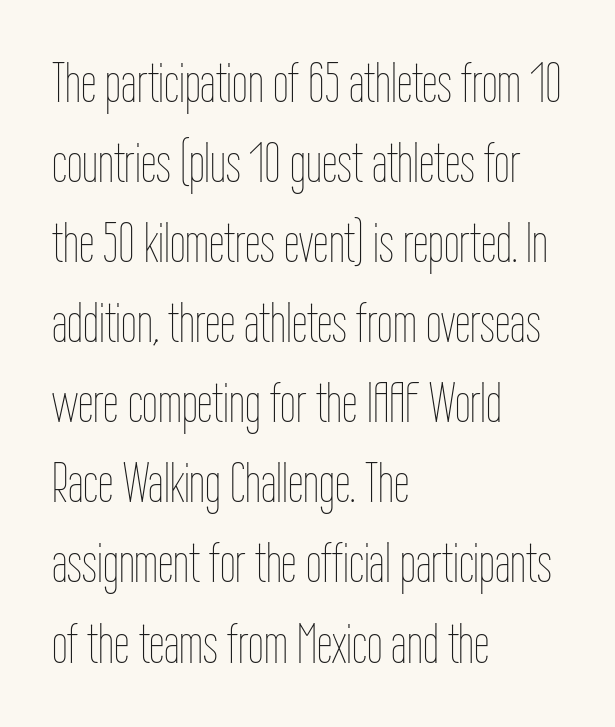
Here the designer chose a conventional face with non-uniform glyph widths. Words appear dense and cohesive because spacing is normal. Left-aligned paragraph, ragged on the right. Check under the words: just untouched page. Rendered with straight, roman letterforms.
